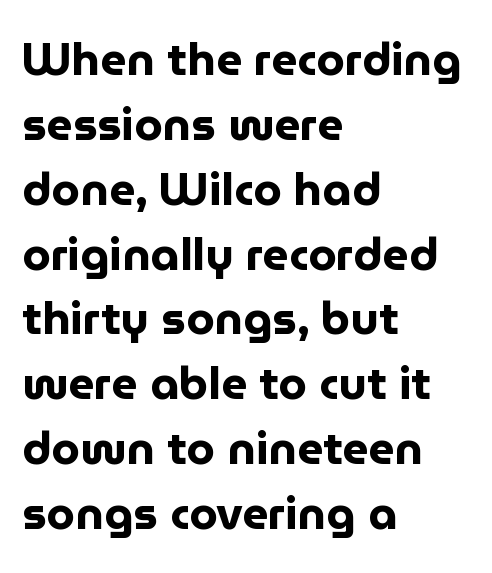
The image shows 46 px bold sans-serif type, upright; set left-aligned, normal line spacing (1.41x), normal letter spacing, not underlined; low stroke contrast and a medium x-height.
